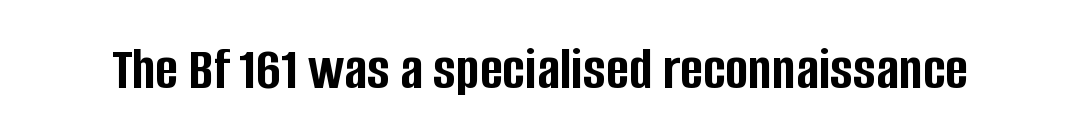
Q: Is the text bold? A: Yes.
Q: Is the text italic (slanted)? A: No, it is upright.
Q: Is the typeface a serif or a sans-serif typeface? A: Sans-serif.
Q: Is the text underlined? A: No.
Q: Is the spacing between letters normal or unusually wide? A: Normal.
Q: Width (condensed, normal, or wide)? A: Condensed.
Q: Stroke contrast? A: Low.
Q: x-height? A: Large.
Q: Monospaced? A: No.
